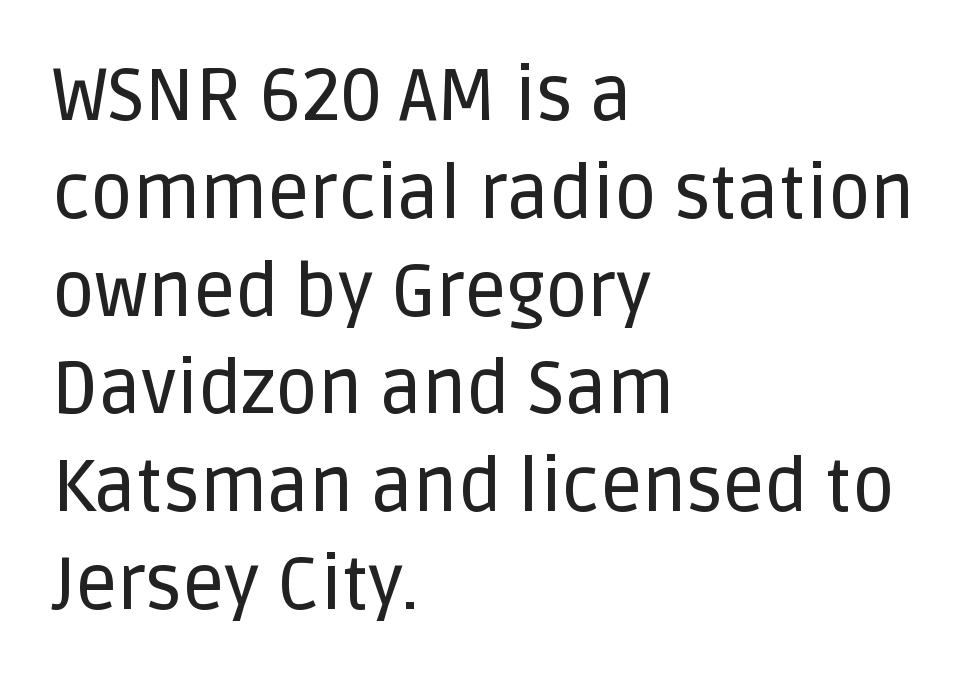
{"serif": "no", "italic": "no", "width": "normal", "stroke_contrast": "low", "x_height": "large", "monospaced": "no", "underline": "no", "align": "left", "line_spacing": "normal", "line_spacing_ratio": 1.34, "letter_spacing": "normal", "letter_spacing_em": 0.0, "glyph_px": 73}
